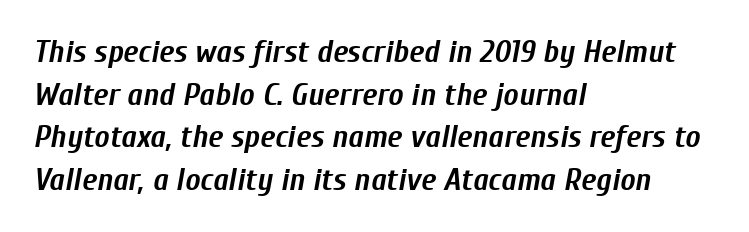
The image shows 32 px semibold, condensed type, italic (leaning right); set left-aligned, normal line spacing (1.33x), normal letter spacing, not underlined; low stroke contrast and a medium x-height.
